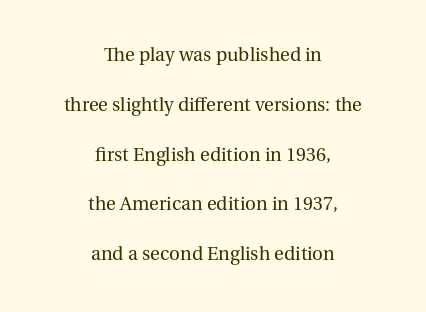
{"italic": "no", "bold": "no", "underline": "no", "align": "center", "line_spacing": "loose", "line_spacing_ratio": 2.49, "letter_spacing": "normal", "letter_spacing_em": 0.0, "glyph_px": 20}
